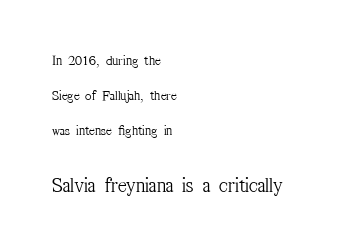
Q: Is the text bold? A: No.
Q: Is the text italic (slanted)? A: No, it is upright.
Q: Is the text underlined? A: No.
Q: How is the paragraph aligned? A: Left-aligned.
Q: Is the spacing between letters normal or unusually wide? A: Normal.
Q: Is the spacing between lines tight, normal or loose? A: Loose.
Q: Which block of text is set in a larger size, the first (top) or the second (bottom)? A: The second (bottom) one.
